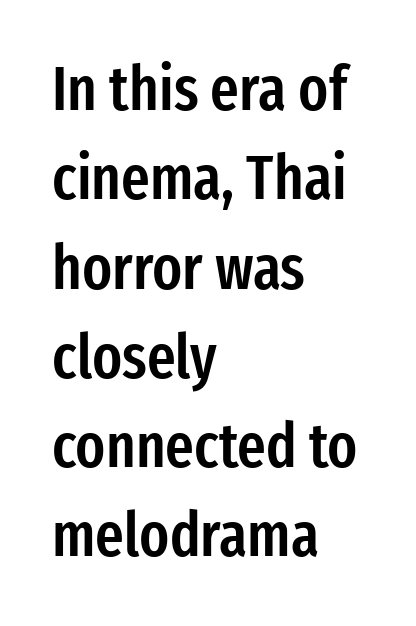
{"serif": "no", "italic": "no", "bold": "semi", "weight": "semibold", "width": "condensed", "stroke_contrast": "low", "x_height": "medium", "monospaced": "no", "underline": "no", "align": "left", "line_spacing": "normal", "line_spacing_ratio": 1.44, "letter_spacing": "normal", "letter_spacing_em": 0.0, "glyph_px": 62}
